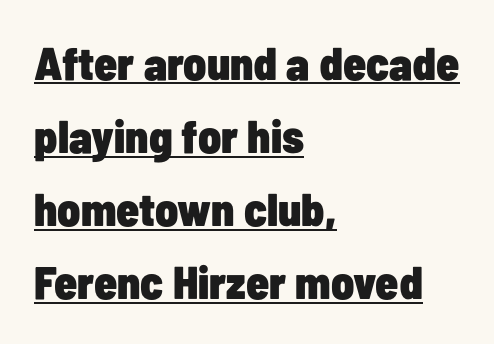
Q: Is the text bold? A: Yes.
Q: Is the text italic (slanted)? A: No, it is upright.
Q: Is the typeface a serif or a sans-serif typeface? A: Sans-serif.
Q: Is the text underlined? A: Yes.
Q: How is the paragraph aligned? A: Left-aligned.
Q: Is the spacing between letters normal or unusually wide? A: Normal.
Q: Is the spacing between lines tight, normal or loose? A: Normal.
Q: Width (condensed, normal, or wide)? A: Condensed.
Q: Stroke contrast? A: Low.
Q: x-height? A: Medium.
Q: Monospaced? A: No.
